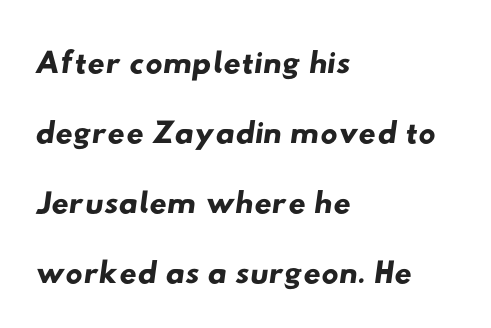
Q: Is the typeface a serif or a sans-serif typeface? A: Sans-serif.
Q: Is the text underlined? A: No.
Q: How is the paragraph aligned? A: Left-aligned.
Q: Is the spacing between letters normal or unusually wide? A: Normal.
Q: Is the spacing between lines tight, normal or loose? A: Normal.
Q: Width (condensed, normal, or wide)? A: Wide.
Q: Stroke contrast? A: Low.
Q: x-height? A: Small.
Q: Monospaced? A: No.
